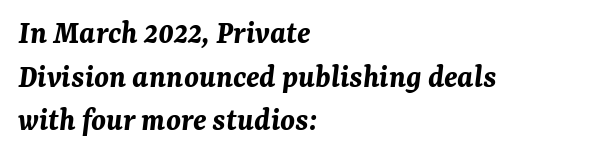
The image shows 33 px bold type, italic (leaning right); set left-aligned, normal line spacing (1.32x), normal letter spacing, not underlined; medium stroke contrast and a medium x-height.
